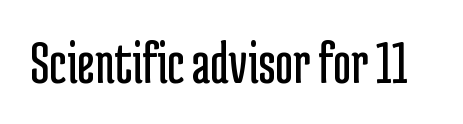
The image shows 62 px regular-weight, condensed sans-serif type, upright; set normal letter spacing, not underlined; low stroke contrast and a medium x-height.
